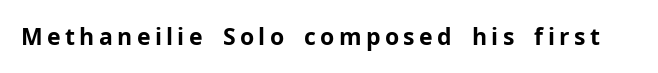
The words here are not underlined. Ascenders rise straight up at ninety degrees. What weight is shown? A full bold with thick strokes.
